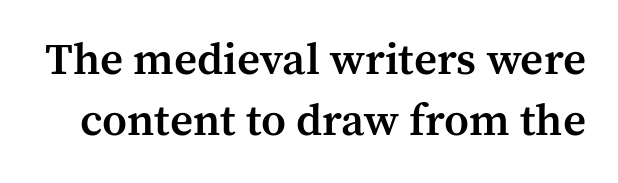
{"serif": "yes", "italic": "no", "bold": "semi", "weight": "semibold", "width": "normal", "stroke_contrast": "medium", "x_height": "medium", "monospaced": "no", "underline": "no", "line_spacing": "normal", "line_spacing_ratio": 1.35, "letter_spacing": "normal", "letter_spacing_em": 0.0, "glyph_px": 45}
